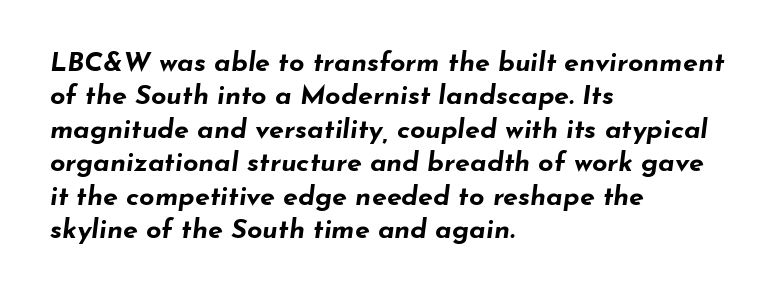
Line starts are locked; line ends wander. Only glyphs here, with clear space below each row. In terms of letterspacing, this is plain default setting. It's the slanting kind of type. Students, this is bold: see how much ink each stroke carries.
